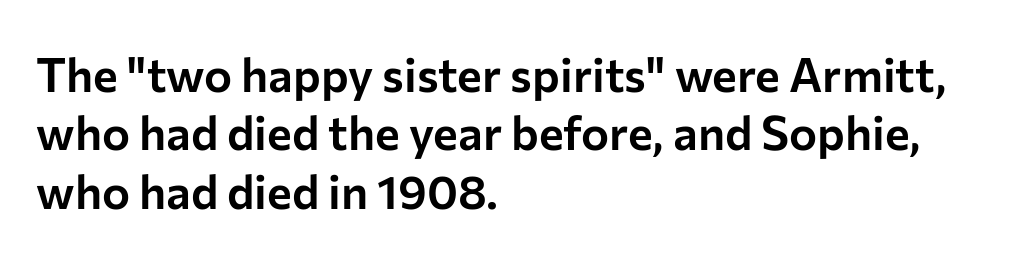
Is there any slant? The stems are plumb. This sample uses plain, unmodified letter spacing. You can tell from the bare stems that sans-serif type was used. If you drew a ruler down the left edge, every line would touch it.
